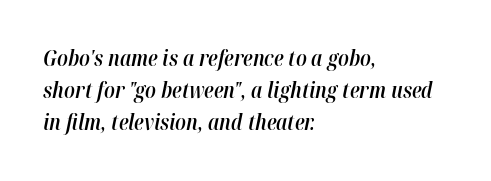
Italic: yes, the glyphs are oblique. Teacher's note: observe the even left margin — that is flush-left alignment. A bit beefed up — I'd call it semibold rather than bold. No extra tracking has been applied to these lines. The designer left line spacing at the default. Descenders hang freely into open space.
